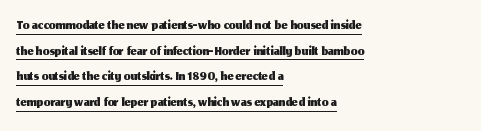
The image shows 21 px text type, upright; set left-aligned, line spacing 1.22x, normal letter spacing, underlined.
